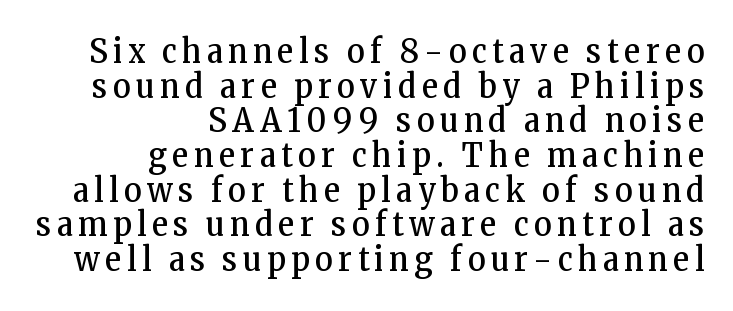
The image shows 34 px regular-weight, condensed serif type, upright; set right-aligned, tight line spacing (1.02x), not underlined; low stroke contrast and a medium x-height.
